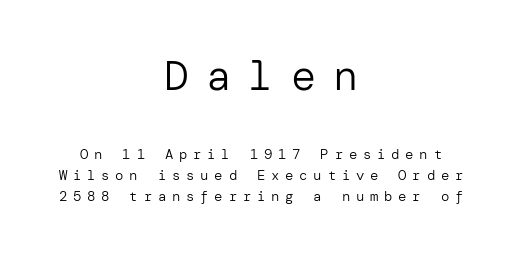
{"serif": "no", "italic": "no", "bold": "no", "weight": "regular", "width": "normal", "stroke_contrast": "low", "x_height": "medium", "underline": "no", "align": "center", "line_spacing": "normal", "line_spacing_ratio": 1.5, "letter_spacing": "wide", "letter_spacing_em": 0.41, "larger_block": "first", "size_ratio": 3.0, "glyph_px": 42}
